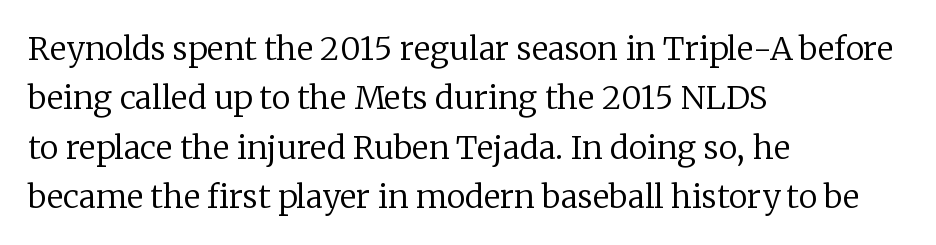
{"serif": "yes", "italic": "no", "bold": "no", "weight": "regular", "width": "normal", "stroke_contrast": "low", "x_height": "medium", "monospaced": "no", "underline": "no", "align": "left", "line_spacing": "normal", "line_spacing_ratio": 1.54, "letter_spacing": "normal", "letter_spacing_em": 0.0, "glyph_px": 32}
